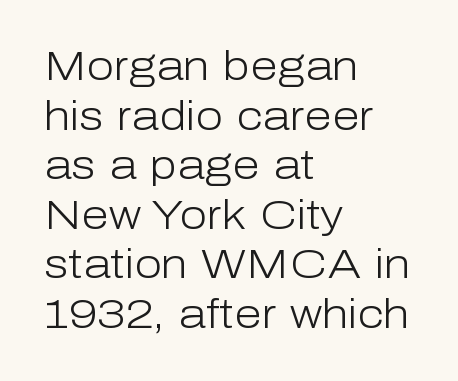
Heaviness? Minimal to ordinary, like unemphasized prose. Glyph-to-glyph distance matches everyday printed text. Quick note: underline off. Spacing verdict: proportional, widths tailored to each character. Each line starts at the same left margin while the right side varies. Check where the strokes stop: nothing finishes them off — pure sans.
